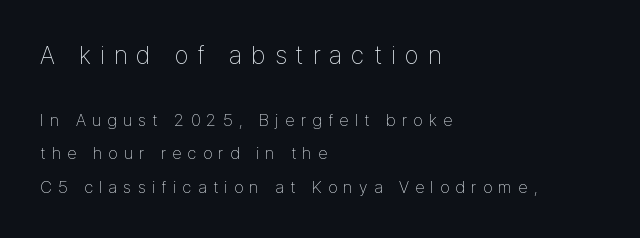
The image shows 25 px text type, upright; set left-aligned, loose line spacing (1.96x), unusually wide letter spacing (+0.37 em), not underlined; the first (top) block is 1.47x larger.
